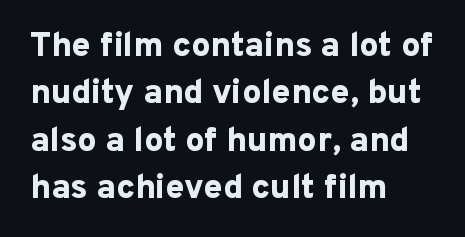
Q: Is the text bold? A: Yes.
Q: Is the text italic (slanted)? A: No, it is upright.
Q: Is the typeface a serif or a sans-serif typeface? A: Sans-serif.
Q: Is the text underlined? A: No.
Q: How is the paragraph aligned? A: Left-aligned.
Q: Is the spacing between letters normal or unusually wide? A: Normal.
Q: Is the spacing between lines tight, normal or loose? A: Normal.
Q: Width (condensed, normal, or wide)? A: Normal.
Q: Stroke contrast? A: Low.
Q: x-height? A: Medium.
Q: Monospaced? A: No.
